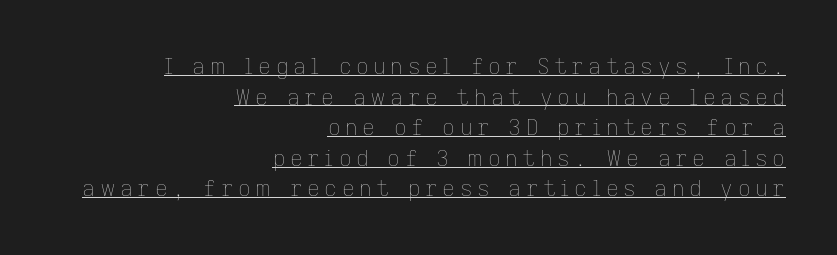
The paragraph has a hard right edge and a soft left edge. Do the letters lean? They stand straight. Words appear elongated and porous because spacing is wide. Regarding leading, the lines here are spaced in the standard way. Weight: not bold — regular or lighter.
